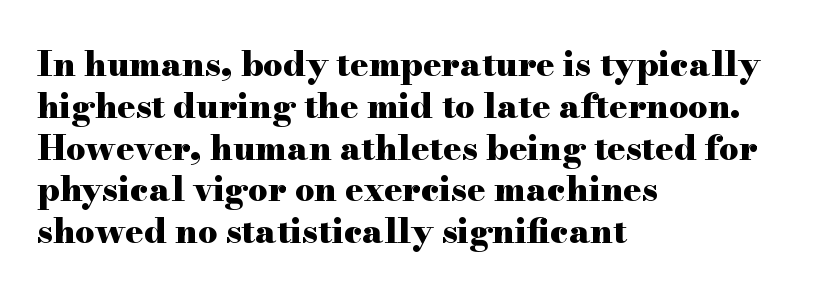
{"serif": "yes", "italic": "no", "bold": "yes", "weight": "heavy", "width": "wide", "stroke_contrast": "high", "x_height": "small", "monospaced": "no", "underline": "no", "align": "left", "line_spacing_ratio": 1.23, "letter_spacing": "normal", "letter_spacing_em": 0.0, "glyph_px": 34}
